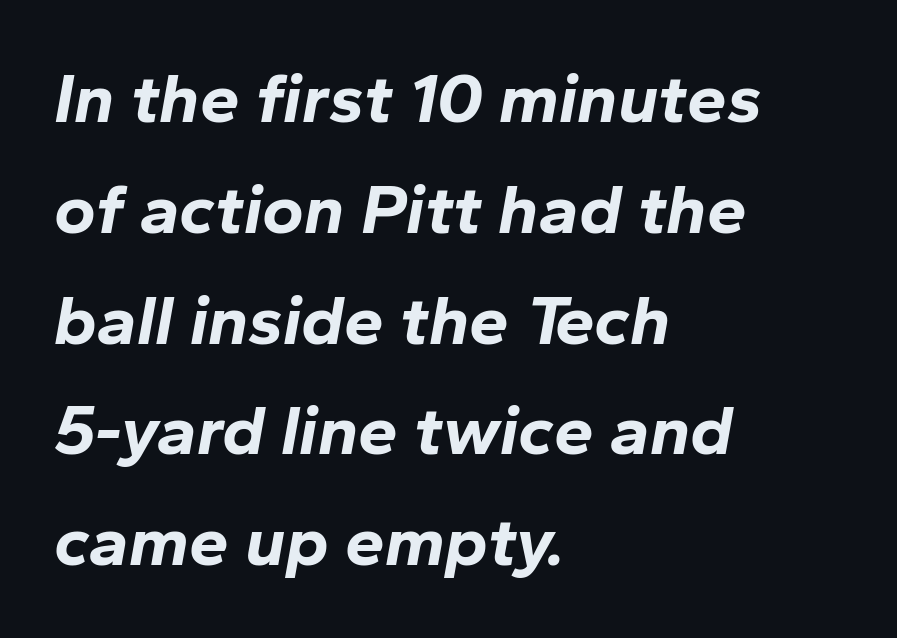
Is the type slanted? Yes — the strokes lean at a clear angle. Normally led — the rows are evenly, conventionally spaced. This is heavy type, rendered in bold. Characters follow at the spacing the type designer built in. Quick note: underline off. These lines are rendered in a variable-pitch font.
